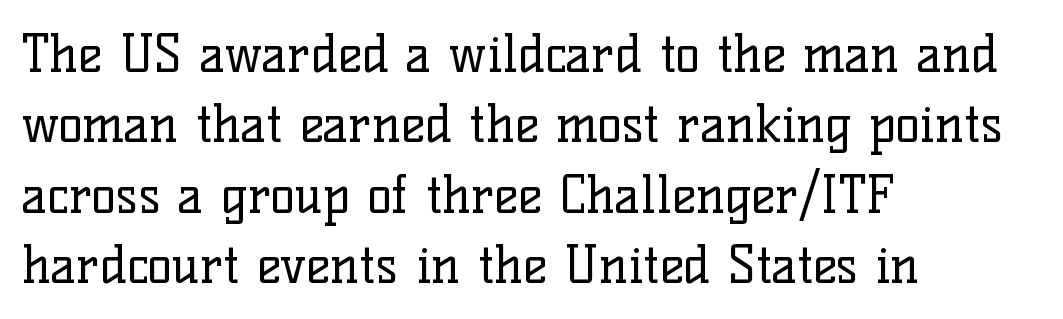
{"serif": "yes", "italic": "no", "bold": "no", "weight": "regular", "width": "normal", "stroke_contrast": "low", "x_height": "medium", "monospaced": "no", "underline": "no", "align": "left", "line_spacing": "normal", "line_spacing_ratio": 1.38, "letter_spacing": "normal", "letter_spacing_em": 0.0, "glyph_px": 51}
